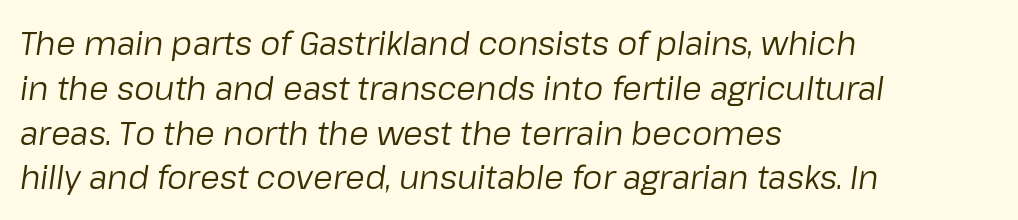
{"italic": "yes", "lean": "right", "slant_degrees": 8, "bold": "no", "weight": "regular", "width": "normal", "stroke_contrast": "low", "x_height": "medium", "monospaced": "no", "underline": "no", "align": "left", "line_spacing": "normal", "line_spacing_ratio": 1.4, "letter_spacing": "normal", "letter_spacing_em": 0.0, "glyph_px": 32}
